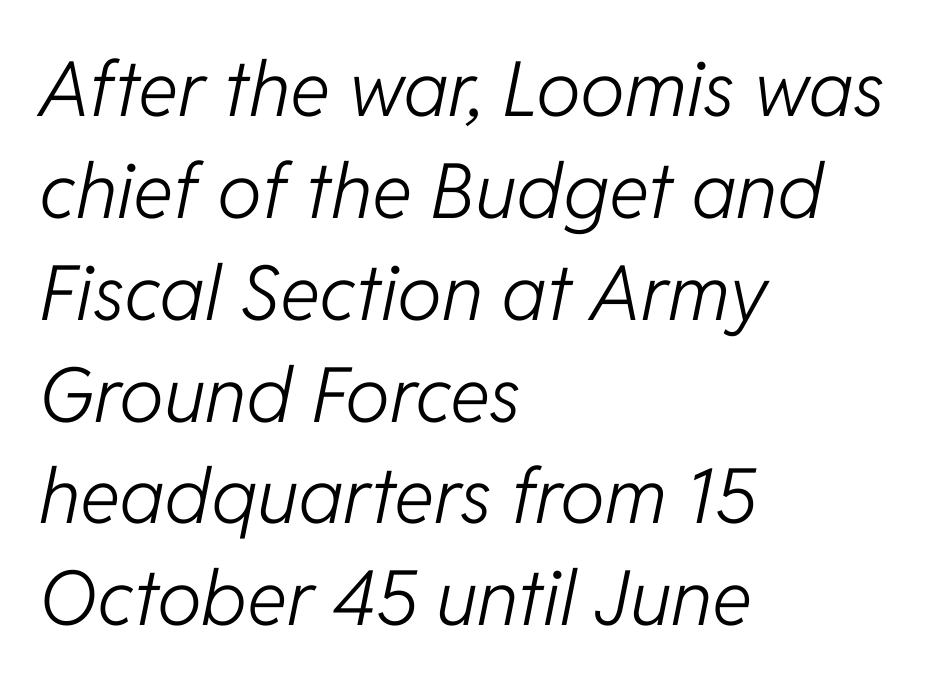
The image shows 76 px light type, italic (leaning right); set left-aligned, normal line spacing (1.34x), normal letter spacing, not underlined; low stroke contrast and a medium x-height.
